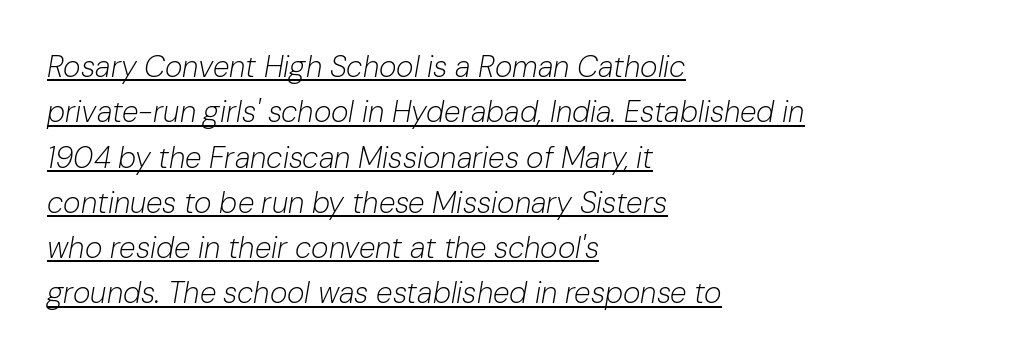
The image shows 30 px light type, italic (leaning right); set left-aligned, normal line spacing (1.51x), normal letter spacing, underlined; low stroke contrast and a medium x-height.
